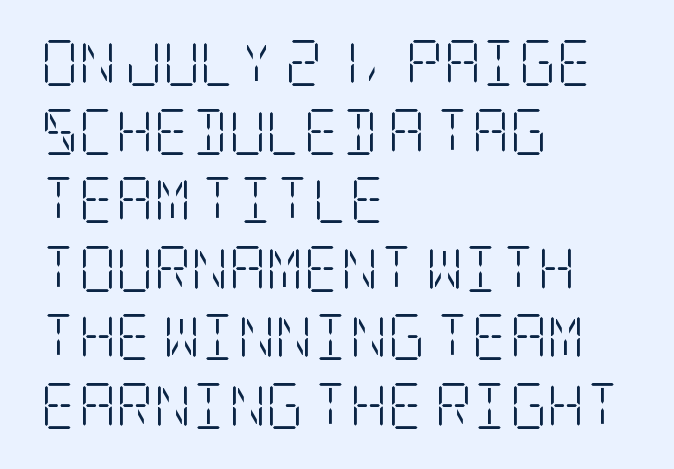
{"serif": "yes", "italic": "no", "bold": "no", "weight": "light", "width": "condensed", "stroke_contrast": "low", "x_height": "large", "underline": "no", "align": "left", "line_spacing": "normal", "line_spacing_ratio": 1.49, "letter_spacing": "normal", "letter_spacing_em": 0.0, "glyph_px": 46}
